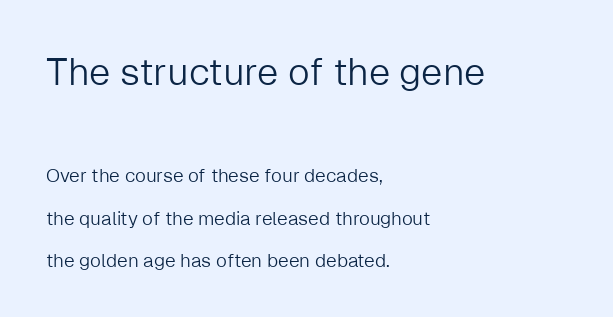
Each letter keeps its own natural width here, so spacing adapts to shape. Compared with typical paragraphs, the rows here are farther apart. The foot of each line stays bare and open. A roman cut, with each character standing at attention.
